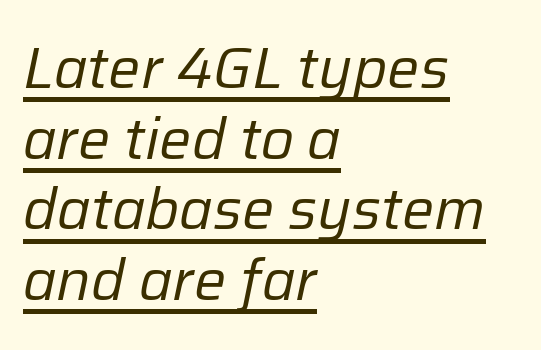
The image shows 57 px regular-weight type, italic (leaning right); set left-aligned, line spacing 1.24x, normal letter spacing, underlined; low stroke contrast and a medium x-height.
